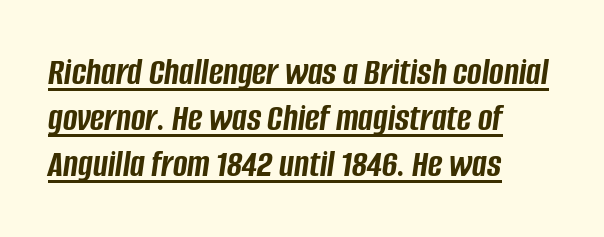
The rag falls on the right side of this text block. The sample's only ornament is a line tracing under the words. The letters are slanted; this is an italic face. Characters follow at the spacing the type designer built in. Note the varied advance widths — an 'i' is clearly narrower than an 'm'. The rendering uses a bold face; every stroke is thick and dark.
